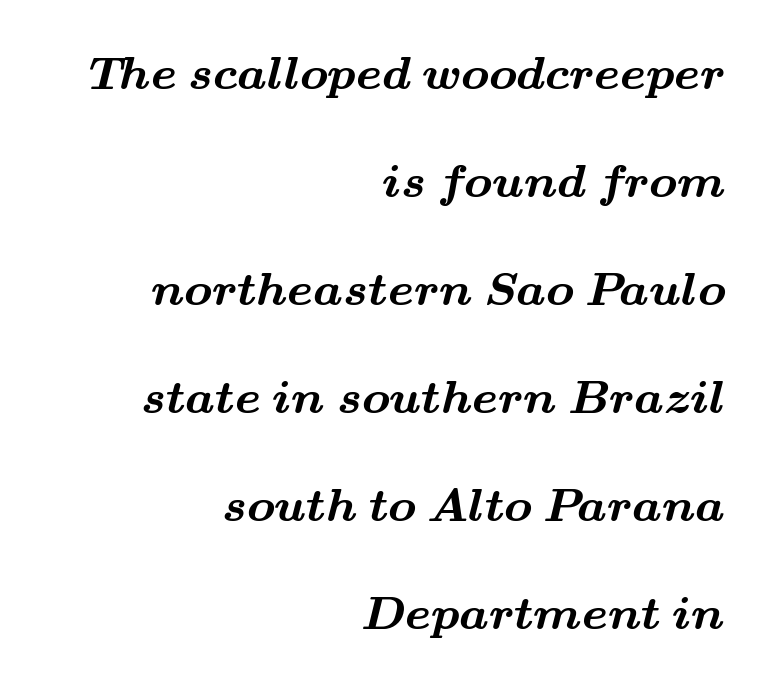
The image shows 47 px bold, wide serif type; set right-aligned, loose line spacing (2.3x), normal letter spacing, not underlined; medium stroke contrast and a small x-height.
